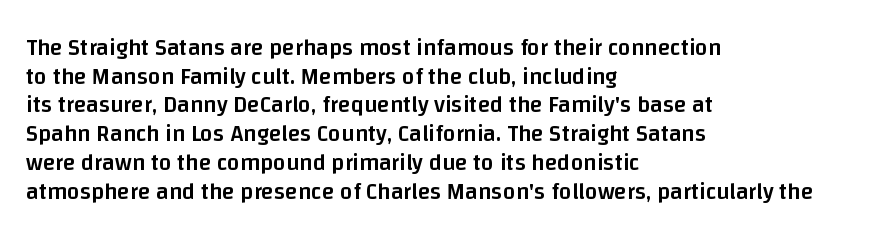
The image shows 23 px text type, upright; set left-aligned, normal line spacing (1.25x), normal letter spacing, not underlined.
